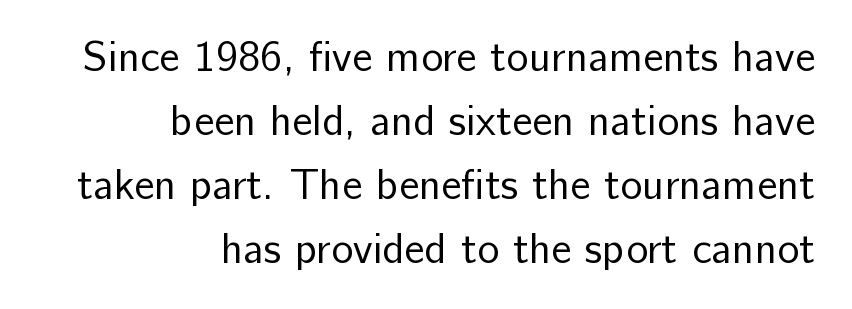
The image shows 42 px regular-weight sans-serif type, upright; set right-aligned, normal line spacing (1.52x), normal letter spacing, not underlined; low stroke contrast and a medium x-height.
